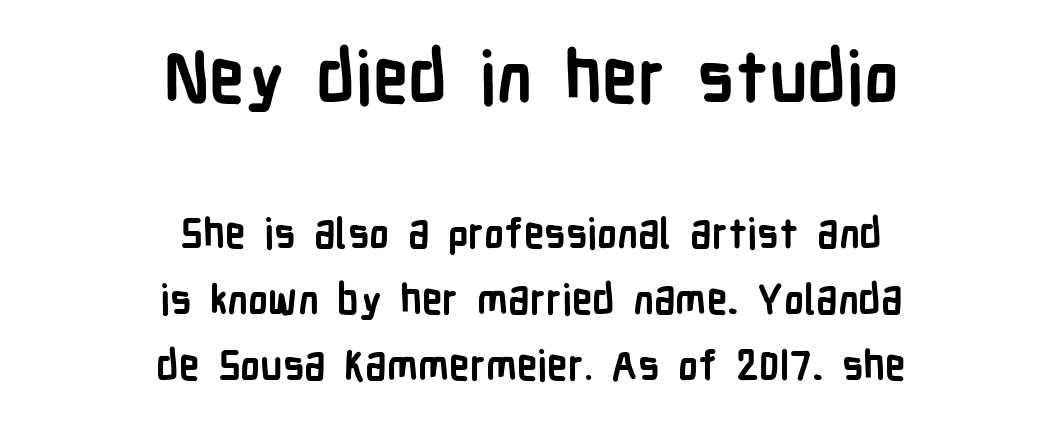
Q: Is the text bold? A: Yes.
Q: Is the text italic (slanted)? A: No, it is upright.
Q: Is the typeface a serif or a sans-serif typeface? A: Sans-serif.
Q: Is the text underlined? A: No.
Q: How is the paragraph aligned? A: Centered.
Q: Is the spacing between letters normal or unusually wide? A: Normal.
Q: Is the spacing between lines tight, normal or loose? A: Normal.
Q: Which block of text is set in a larger size, the first (top) or the second (bottom)? A: The first (top) one.
Q: Width (condensed, normal, or wide)? A: Condensed.
Q: Stroke contrast? A: Low.
Q: x-height? A: Medium.
Q: Monospaced? A: No.
